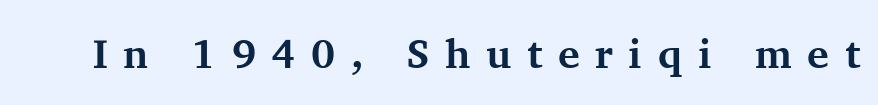
Tracking here is generous; glyphs stand well apart from one another. Honestly, there is no underline to notice here at all. Note: serifs present on the glyphs. These lines are rendered in a variable-pitch font.
